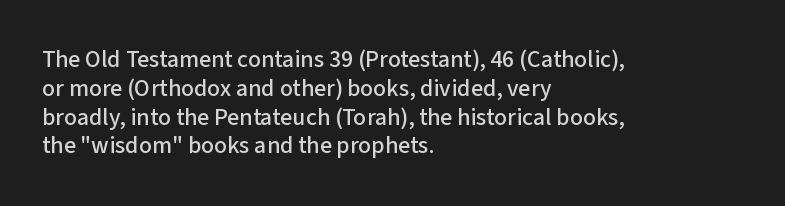
The image shows 24 px text type, upright; set left-aligned, line spacing 1.2x, normal letter spacing, not underlined.
